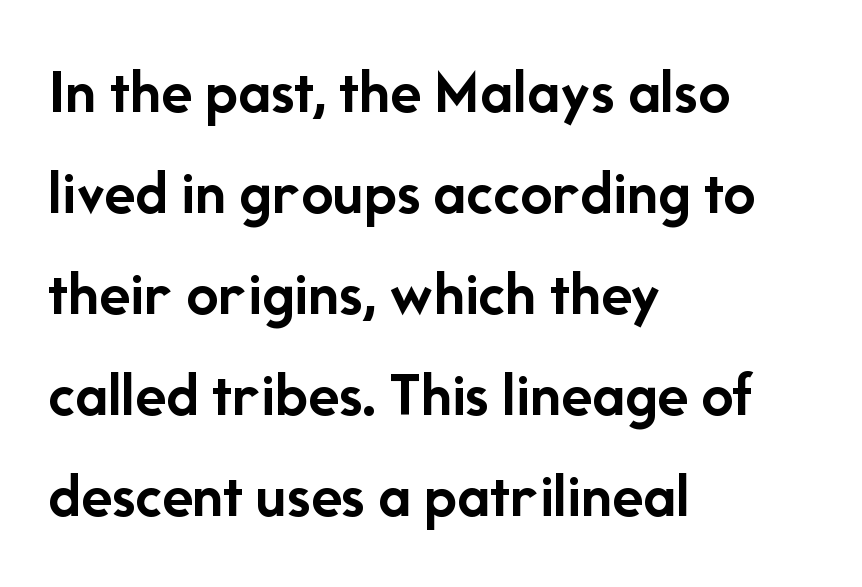
{"serif": "no", "italic": "no", "bold": "yes", "weight": "semibold", "width": "normal", "stroke_contrast": "low", "x_height": "medium", "monospaced": "no", "underline": "no", "align": "left", "line_spacing": "normal", "line_spacing_ratio": 1.58, "letter_spacing": "normal", "letter_spacing_em": 0.0, "glyph_px": 64}
